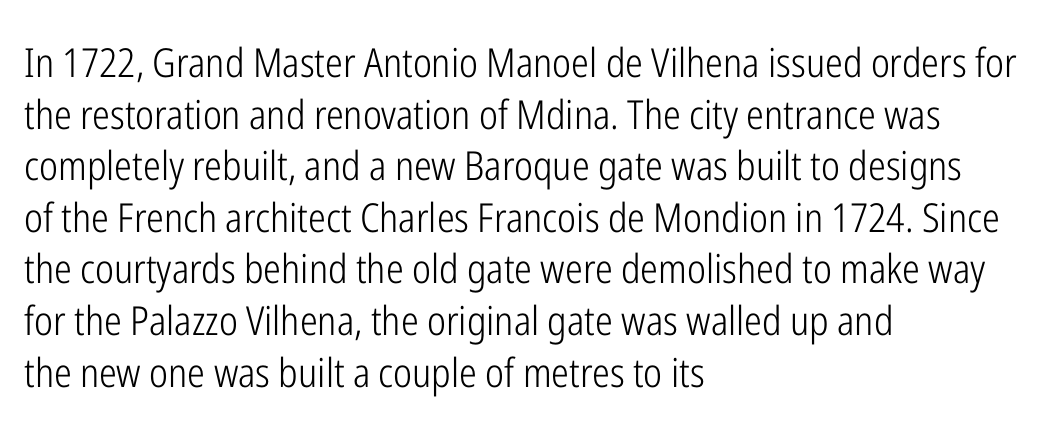
The lettering holds an erect, upright posture throughout. Classification — sans serif. A student would call this left alignment; a typographer would say flush left, rag right. Underline: absent.
